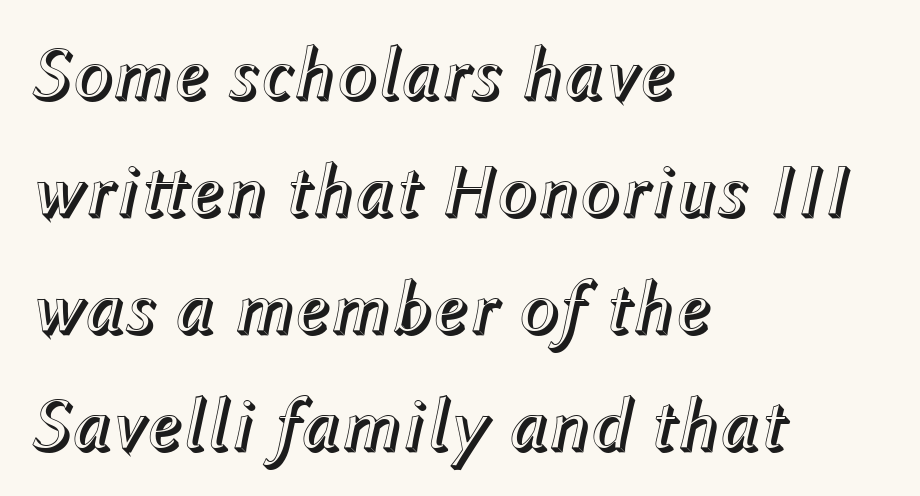
{"italic": "yes", "lean": "right", "slant_degrees": 12, "width": "normal", "x_height": "medium", "monospaced": "no", "underline": "no", "align": "left", "line_spacing": "normal", "line_spacing_ratio": 1.56, "letter_spacing": "normal", "letter_spacing_em": 0.0, "glyph_px": 75}
